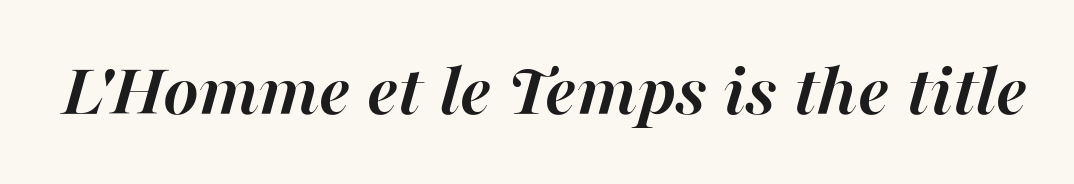
Q: Is the text bold? A: Yes.
Q: Is the text italic (slanted)? A: Yes, it leans right by about 16 degrees.
Q: Is the text underlined? A: No.
Q: Is the spacing between letters normal or unusually wide? A: Normal.
Q: Width (condensed, normal, or wide)? A: Normal.
Q: Stroke contrast? A: High.
Q: x-height? A: Medium.
Q: Monospaced? A: No.
